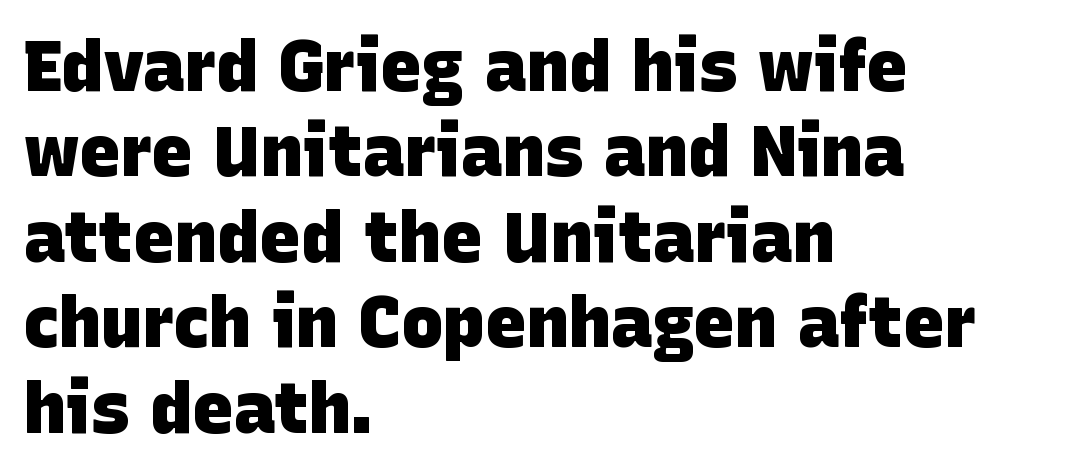
Q: Is the text bold? A: Yes.
Q: Is the typeface a serif or a sans-serif typeface? A: Sans-serif.
Q: Is the text underlined? A: No.
Q: How is the paragraph aligned? A: Left-aligned.
Q: Is the spacing between letters normal or unusually wide? A: Normal.
Q: Width (condensed, normal, or wide)? A: Normal.
Q: Stroke contrast? A: Low.
Q: x-height? A: Large.
Q: Monospaced? A: No.
